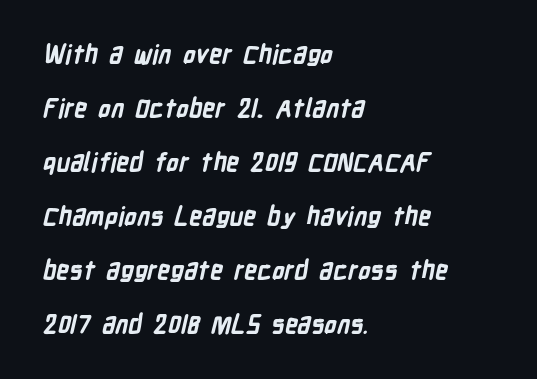
{"bold": "yes", "underline": "no", "align": "left", "line_spacing": "loose", "line_spacing_ratio": 2.16, "letter_spacing": "normal", "letter_spacing_em": 0.0, "glyph_px": 25}
